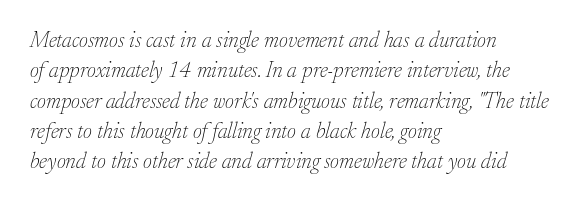
Q: Is the text bold? A: No.
Q: Is the text italic (slanted)? A: Yes, it leans right by about 17 degrees.
Q: Is the text underlined? A: No.
Q: How is the paragraph aligned? A: Left-aligned.
Q: Is the spacing between letters normal or unusually wide? A: Normal.
Q: Is the spacing between lines tight, normal or loose? A: Normal.
